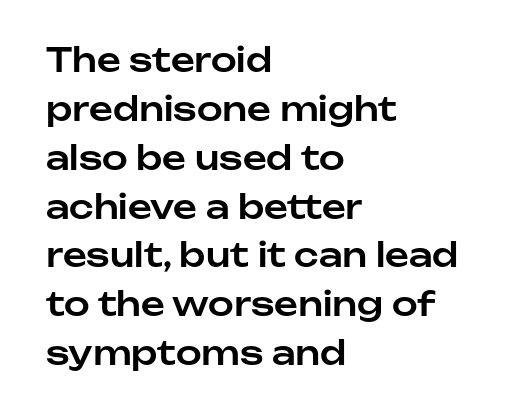
{"serif": "no", "italic": "no", "width": "normal", "stroke_contrast": "low", "x_height": "medium", "monospaced": "no", "underline": "no", "align": "left", "line_spacing": "normal", "line_spacing_ratio": 1.48, "letter_spacing": "normal", "letter_spacing_em": 0.0, "glyph_px": 33}
